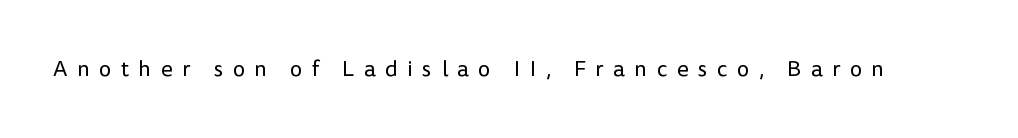
The image shows 22 px text type, upright; set unusually wide letter spacing (+0.43 em), not underlined.
